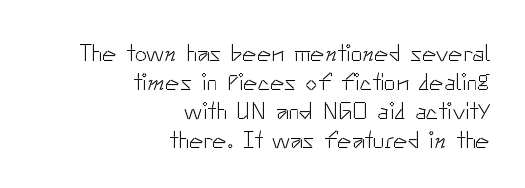
Q: Is the text bold? A: No.
Q: Is the text italic (slanted)? A: No, it is upright.
Q: Is the text underlined? A: No.
Q: How is the paragraph aligned? A: Right-aligned.
Q: Is the spacing between letters normal or unusually wide? A: Normal.
